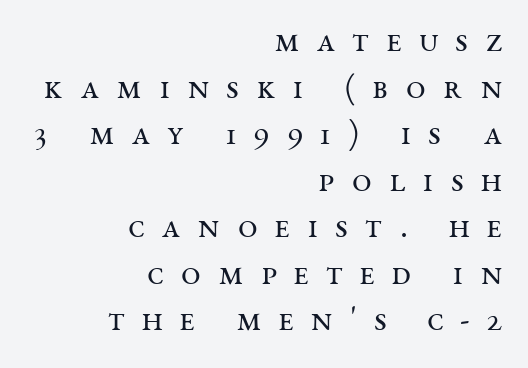
Q: Is the text bold? A: No.
Q: Is the text italic (slanted)? A: No, it is upright.
Q: Is the typeface a serif or a sans-serif typeface? A: Serif.
Q: Is the text underlined? A: No.
Q: How is the paragraph aligned? A: Right-aligned.
Q: Is the spacing between letters normal or unusually wide? A: Unusually wide.
Q: Is the spacing between lines tight, normal or loose? A: Normal.
Q: Width (condensed, normal, or wide)? A: Wide.
Q: Stroke contrast? A: Medium.
Q: x-height? A: Large.
Q: Monospaced? A: No.
